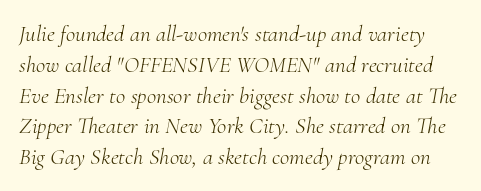
The rendering keeps characters at their native spacing. Lines of text with bare space underneath. Is this a heavy cut? Hardly; it is regular or lighter. Tall strokes in this sample are angled rather than plumb. The block of text has a typical density, with ordinary space between rows.
